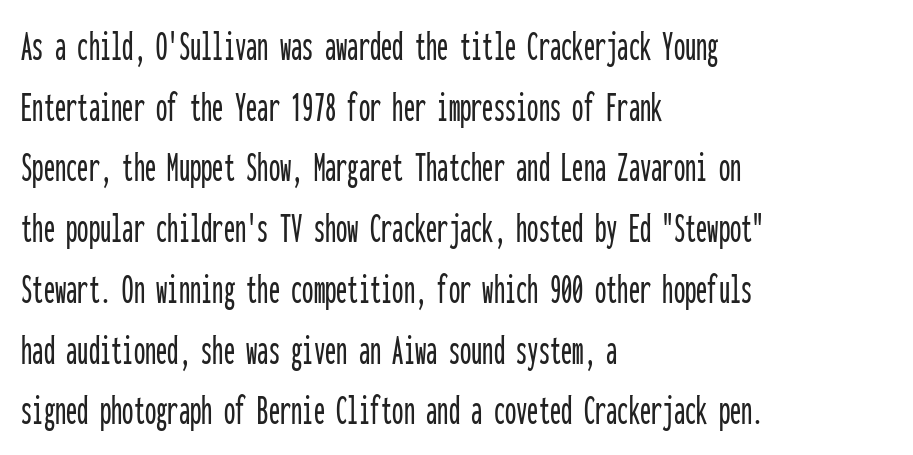
{"serif": "no", "italic": "no", "width": "condensed", "stroke_contrast": "low", "x_height": "medium", "monospaced": "yes", "underline": "no", "align": "left", "line_spacing": "normal", "line_spacing_ratio": 1.35, "letter_spacing": "normal", "letter_spacing_em": 0.0, "glyph_px": 45}
